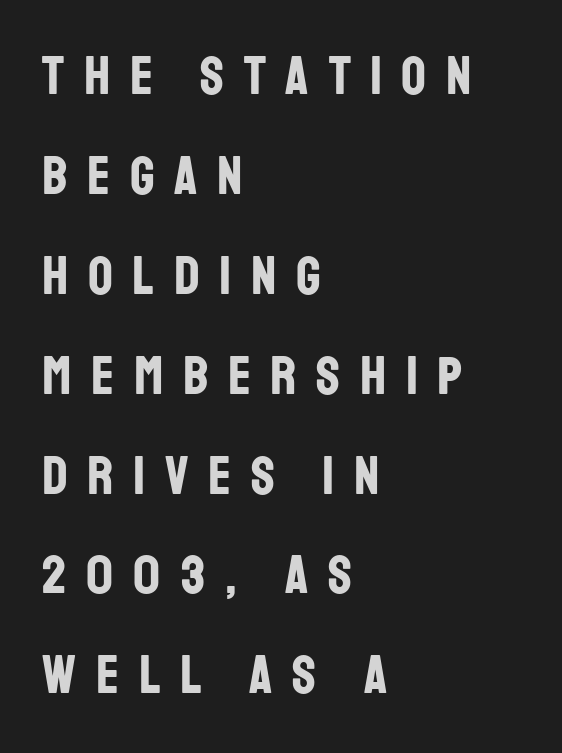
If you drew a line through each stem, it would be perfectly vertical. Students, note that the glyphs here are deliberately spaced far apart. Typeset ragged right — the left edge is the straight one. Think of a printed novel: that variable character pitch is what you see here. Beneath every word, the page is bare. The passage shown is emphatically bold.
